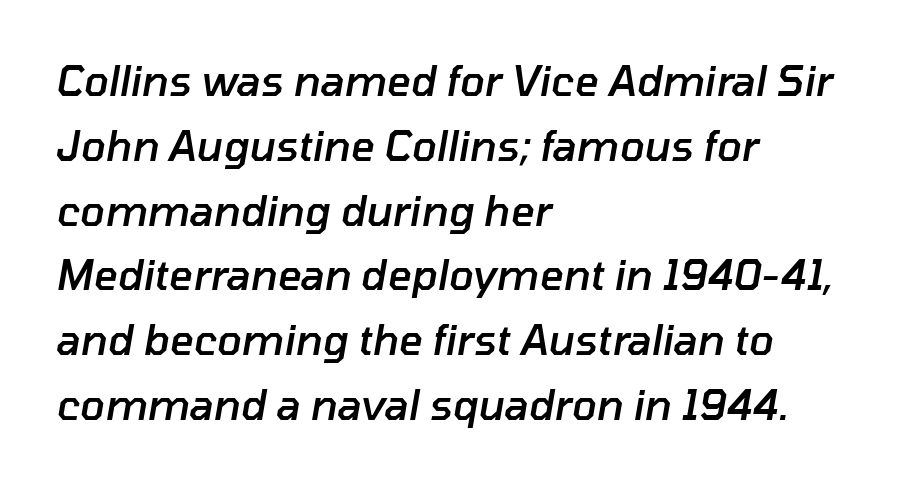
Q: Is the text bold? A: Semi-bold.
Q: Is the text italic (slanted)? A: Yes, it leans right by about 10 degrees.
Q: Is the text underlined? A: No.
Q: How is the paragraph aligned? A: Left-aligned.
Q: Is the spacing between letters normal or unusually wide? A: Normal.
Q: Is the spacing between lines tight, normal or loose? A: Normal.
Q: Width (condensed, normal, or wide)? A: Normal.
Q: Stroke contrast? A: Low.
Q: x-height? A: Medium.
Q: Monospaced? A: No.
